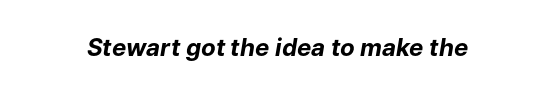
Does the weight exceed regular? Yes, all the way to bold. The text carries the slant typical of an italic or oblique font. This rendering leaves character spacing at its baseline value. Descender tails drop into unmarked territory.
